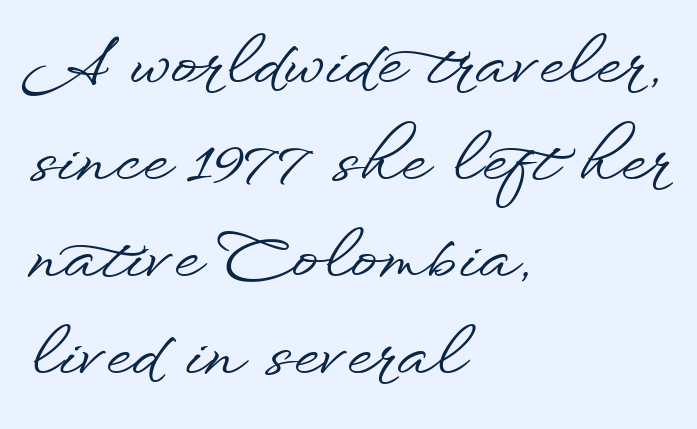
Q: Is the text italic (slanted)? A: Yes.
Q: Is the typeface a serif or a sans-serif typeface? A: Sans-serif.
Q: Is the text underlined? A: No.
Q: How is the paragraph aligned? A: Left-aligned.
Q: Is the spacing between letters normal or unusually wide? A: Normal.
Q: Is the spacing between lines tight, normal or loose? A: Normal.
Q: Width (condensed, normal, or wide)? A: Wide.
Q: Stroke contrast? A: Low.
Q: x-height? A: Small.
Q: Monospaced? A: No.
